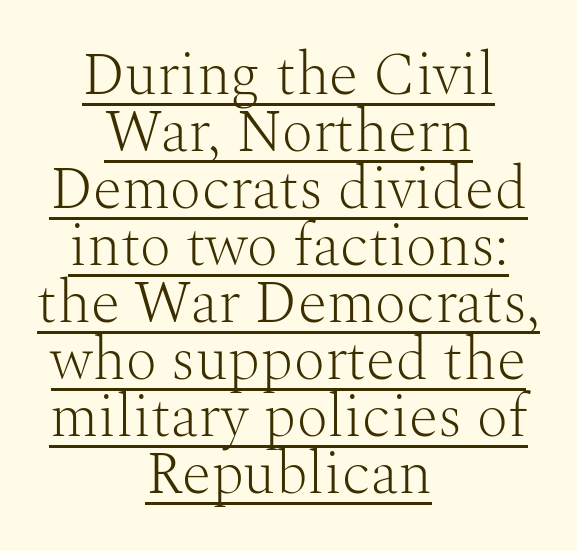
Look at the bottom of the vertical strokes: they flare into serifs here. In terms of letterspacing, this is plain default setting. The words here are underlined. The letterforms sit at book weight or below. Spacing verdict: proportional, widths tailored to each character.
